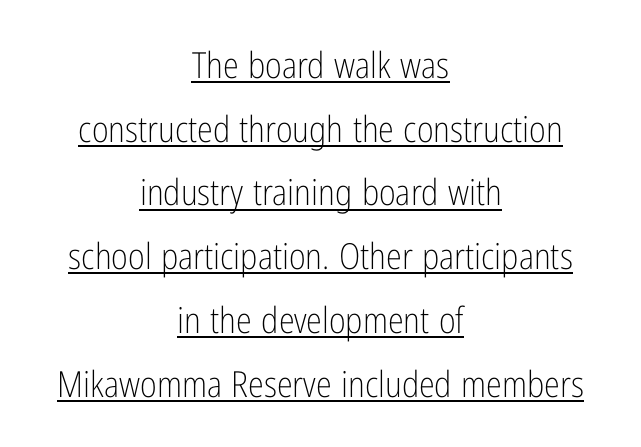
The image shows 36 px light, condensed sans-serif type, upright; set centered, line spacing 1.77x, normal letter spacing, underlined; low stroke contrast and a medium x-height.
